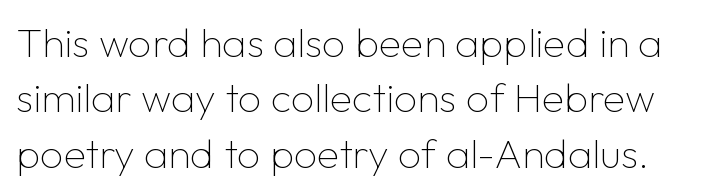
{"serif": "no", "italic": "no", "bold": "no", "weight": "thin", "width": "normal", "stroke_contrast": "low", "x_height": "medium", "monospaced": "no", "underline": "no", "line_spacing": "normal", "line_spacing_ratio": 1.35, "letter_spacing": "normal", "letter_spacing_em": 0.0, "glyph_px": 41}
